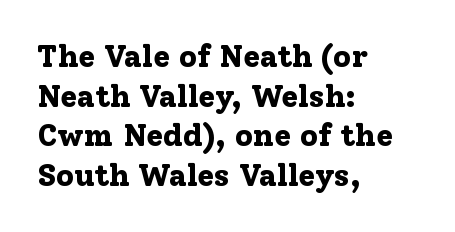
The image shows 31 px bold serif type, upright; set left-aligned, normal line spacing (1.28x), normal letter spacing, not underlined; low stroke contrast and a medium x-height.
